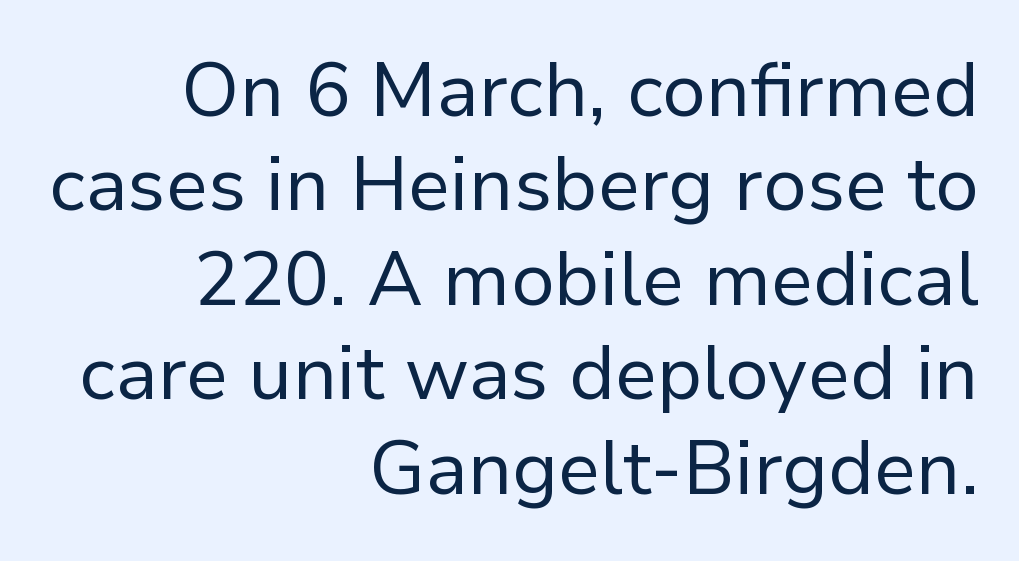
{"serif": "no", "italic": "no", "bold": "no", "weight": "regular", "width": "normal", "stroke_contrast": "low", "x_height": "medium", "monospaced": "no", "underline": "no", "align": "right", "line_spacing": "normal", "line_spacing_ratio": 1.26, "letter_spacing": "normal", "letter_spacing_em": 0.0, "glyph_px": 75}
